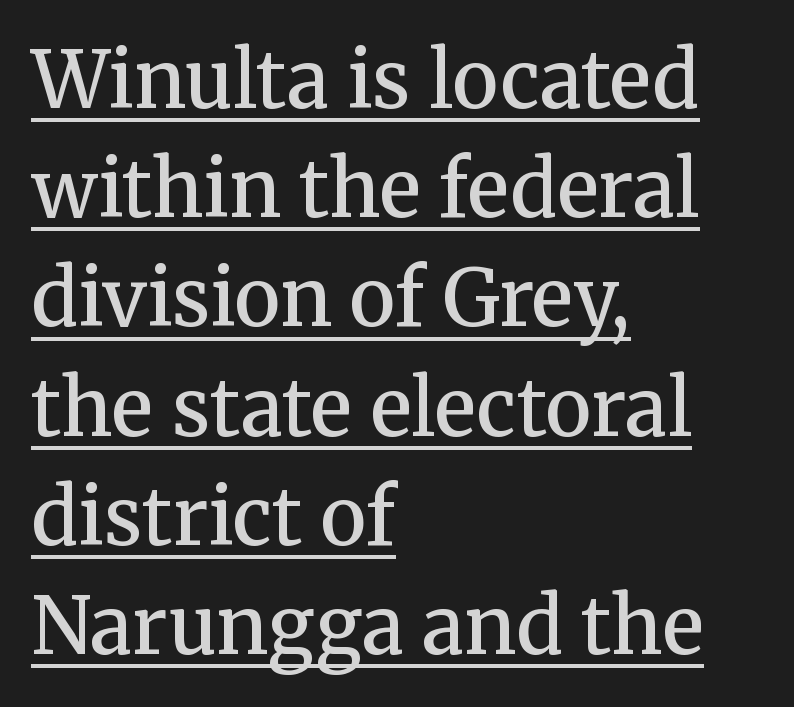
{"serif": "yes", "italic": "no", "bold": "semi", "weight": "semibold", "width": "normal", "stroke_contrast": "medium", "x_height": "medium", "monospaced": "no", "underline": "yes", "align": "left", "line_spacing": "normal", "line_spacing_ratio": 1.4, "letter_spacing": "normal", "letter_spacing_em": 0.0, "glyph_px": 78}
